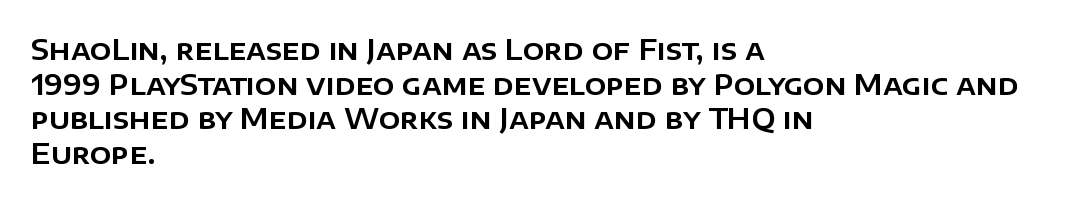
Q: Is the text italic (slanted)? A: No, it is upright.
Q: Is the typeface a serif or a sans-serif typeface? A: Sans-serif.
Q: Is the text underlined? A: No.
Q: How is the paragraph aligned? A: Left-aligned.
Q: Is the spacing between letters normal or unusually wide? A: Normal.
Q: Width (condensed, normal, or wide)? A: Normal.
Q: Stroke contrast? A: Low.
Q: x-height? A: Large.
Q: Monospaced? A: No.
